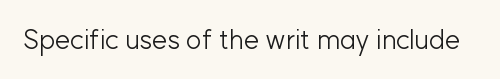
The image shows 27 px text type, upright; set normal letter spacing, not underlined.
